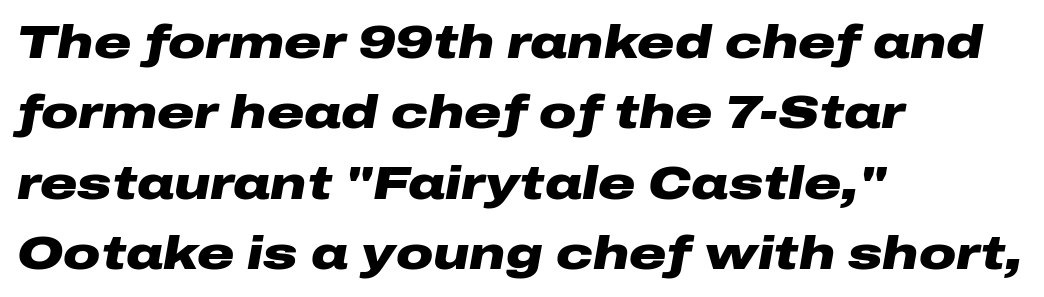
Q: Is the text bold? A: Yes.
Q: Is the text italic (slanted)? A: Yes, it leans right by about 10 degrees.
Q: Is the text underlined? A: No.
Q: How is the paragraph aligned? A: Left-aligned.
Q: Is the spacing between letters normal or unusually wide? A: Normal.
Q: Is the spacing between lines tight, normal or loose? A: Normal.
Q: Width (condensed, normal, or wide)? A: Wide.
Q: Stroke contrast? A: Low.
Q: x-height? A: Medium.
Q: Monospaced? A: No.
